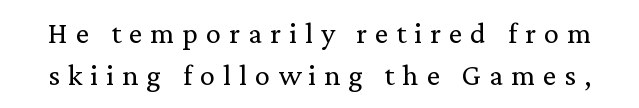
{"serif": "yes", "italic": "no", "bold": "no", "weight": "regular", "width": "normal", "stroke_contrast": "low", "x_height": "medium", "monospaced": "no", "underline": "no", "line_spacing": "normal", "line_spacing_ratio": 1.39, "letter_spacing": "wide", "letter_spacing_em": 0.27, "glyph_px": 30}
